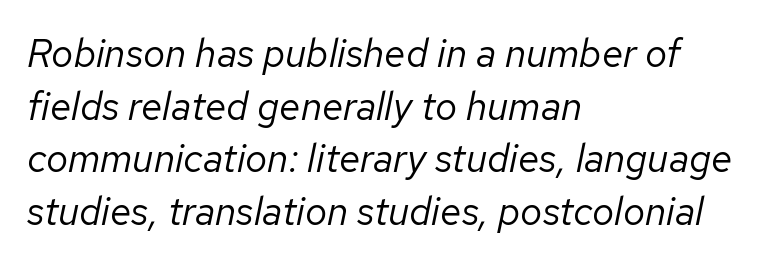
The face looks like a standard text weight, possibly lighter. Note the varied advance widths — an 'i' is clearly narrower than an 'm'. Every character sits at an angle, as italics do. Does the leading feel generous? No, just average. Compared with typical body copy, the letter spacing here is the same.
